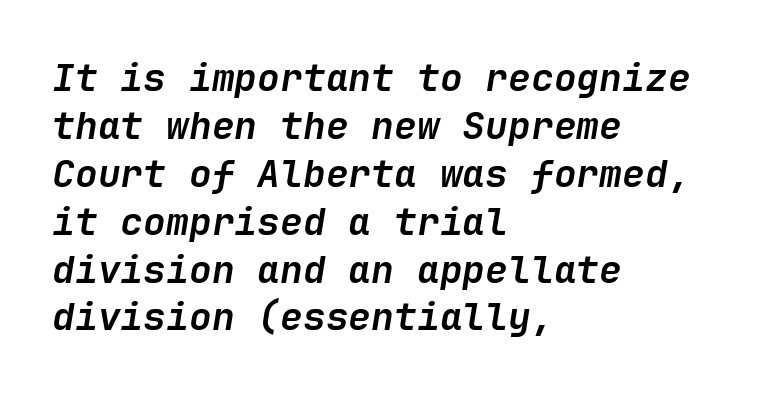
Q: Is the text bold? A: Yes.
Q: Is the text italic (slanted)? A: Yes, it leans right by about 9 degrees.
Q: Is the text underlined? A: No.
Q: How is the paragraph aligned? A: Left-aligned.
Q: Is the spacing between letters normal or unusually wide? A: Normal.
Q: Is the spacing between lines tight, normal or loose? A: Normal.
Q: Width (condensed, normal, or wide)? A: Normal.
Q: Stroke contrast? A: Low.
Q: x-height? A: Medium.
